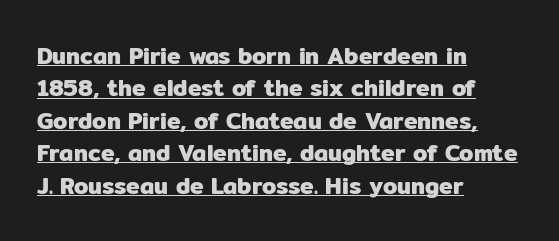
Q: Is the text italic (slanted)? A: No, it is upright.
Q: Is the text underlined? A: Yes.
Q: How is the paragraph aligned? A: Left-aligned.
Q: Is the spacing between letters normal or unusually wide? A: Normal.
Q: Is the spacing between lines tight, normal or loose? A: Normal.
